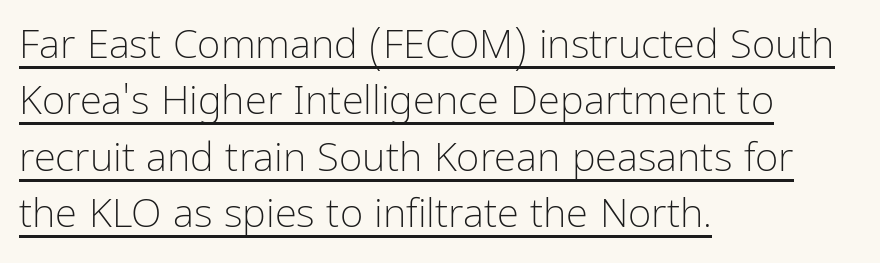
The image shows 40 px light, condensed sans-serif type, upright; set left-aligned, normal line spacing (1.41x), normal letter spacing, underlined; low stroke contrast and a medium x-height.
